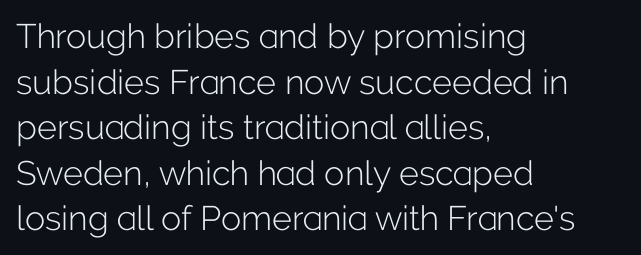
{"serif": "no", "italic": "no", "bold": "no", "weight": "light", "width": "normal", "stroke_contrast": "low", "x_height": "medium", "monospaced": "no", "underline": "no", "align": "left", "line_spacing": "normal", "line_spacing_ratio": 1.34, "letter_spacing": "normal", "letter_spacing_em": 0.0, "glyph_px": 34}
